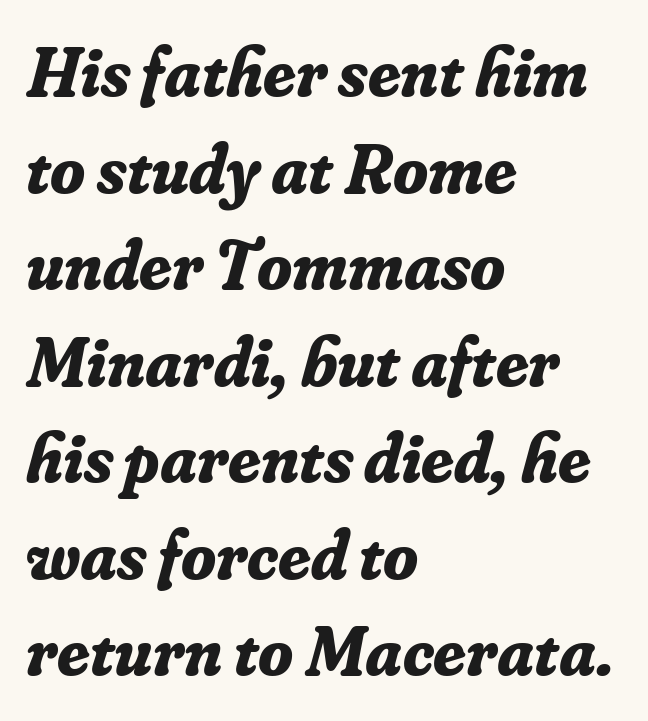
Q: Is the text bold? A: Yes.
Q: Is the text italic (slanted)? A: Yes, it leans right by about 16 degrees.
Q: Is the typeface a serif or a sans-serif typeface? A: Serif.
Q: Is the text underlined? A: No.
Q: How is the paragraph aligned? A: Left-aligned.
Q: Is the spacing between letters normal or unusually wide? A: Normal.
Q: Is the spacing between lines tight, normal or loose? A: Normal.
Q: Width (condensed, normal, or wide)? A: Normal.
Q: Stroke contrast? A: Low.
Q: x-height? A: Small.
Q: Monospaced? A: No.
